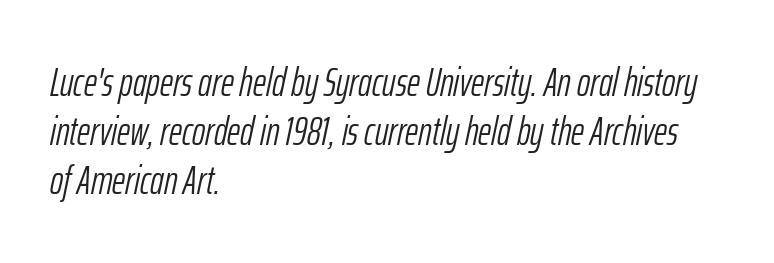
{"italic": "yes", "lean": "right", "slant_degrees": 12, "bold": "no", "weight": "light", "width": "condensed", "stroke_contrast": "low", "x_height": "medium", "monospaced": "no", "underline": "no", "align": "left", "line_spacing_ratio": 1.23, "letter_spacing": "normal", "letter_spacing_em": 0.0, "glyph_px": 40}
